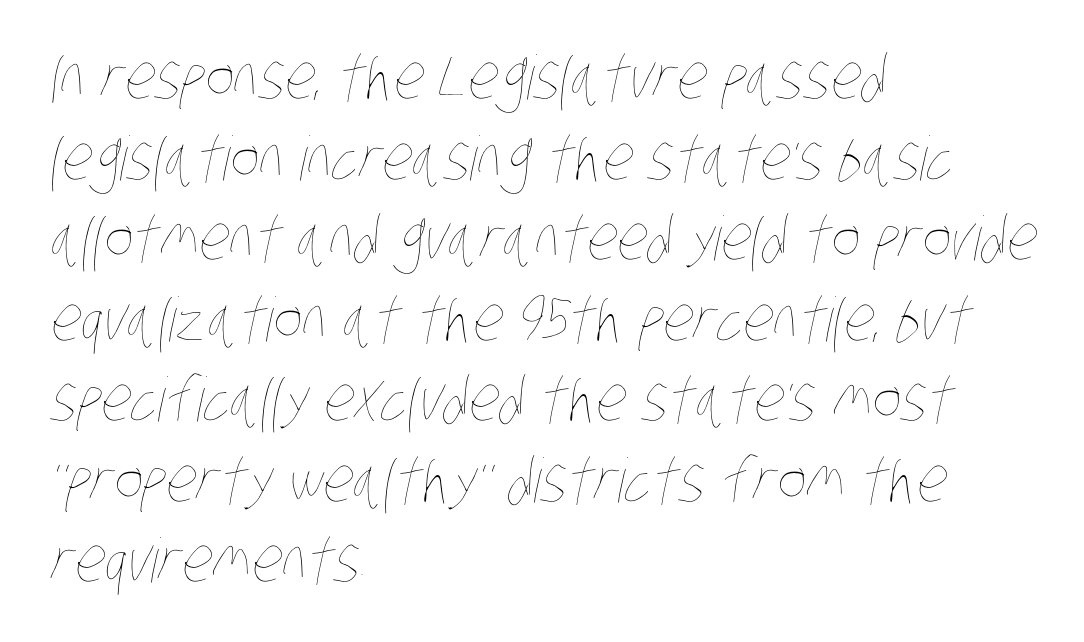
The compositor pushed each line to the left boundary. What stands out about the letter spacing? Nothing — it is the standard amount. Whoever set this chose a conventional vertical rhythm. Heft: none added — not bold. The rendering uses natural spacing where letterforms have individual widths.
